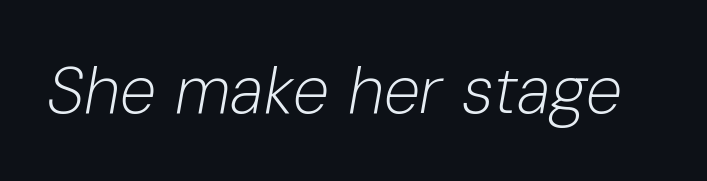
This sample has the flowing, uneven cadence of proportional lettering. The face looks like a standard text weight, possibly lighter. The tracking reads as untouched default to a designer's eye. Check under the words: just untouched page. Yep, that's italic — everything's leaning.
